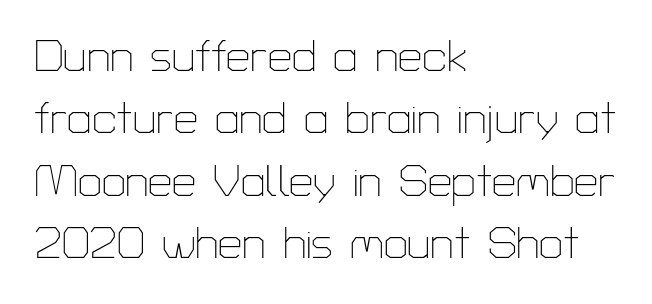
The image shows 43 px thin sans-serif type, upright; set left-aligned, normal line spacing (1.45x), normal letter spacing, not underlined; low stroke contrast and a medium x-height.
